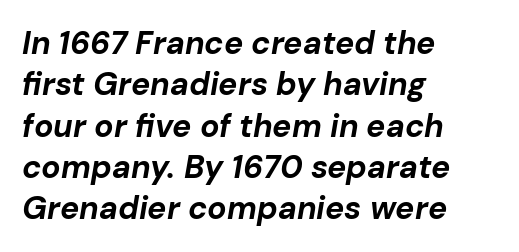
Q: Is the text bold? A: Yes.
Q: Is the text italic (slanted)? A: Yes, it leans right by about 10 degrees.
Q: Is the text underlined? A: No.
Q: How is the paragraph aligned? A: Left-aligned.
Q: Is the spacing between letters normal or unusually wide? A: Normal.
Q: Is the spacing between lines tight, normal or loose? A: Normal.
Q: Width (condensed, normal, or wide)? A: Normal.
Q: Stroke contrast? A: Low.
Q: x-height? A: Medium.
Q: Monospaced? A: No.
